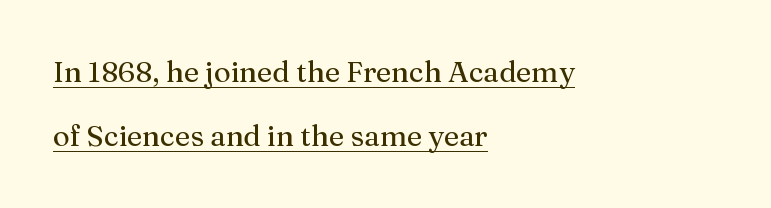
What decoration does the sample have? An underline. No italicization has been applied; the sample stays upright. Loosely led — the rows are spread out. Think of a printed novel: that variable character pitch is what you see here. The face used here is seriffed, in the tradition of book romans. Tracking value appears to be zero — textbook default spacing.
